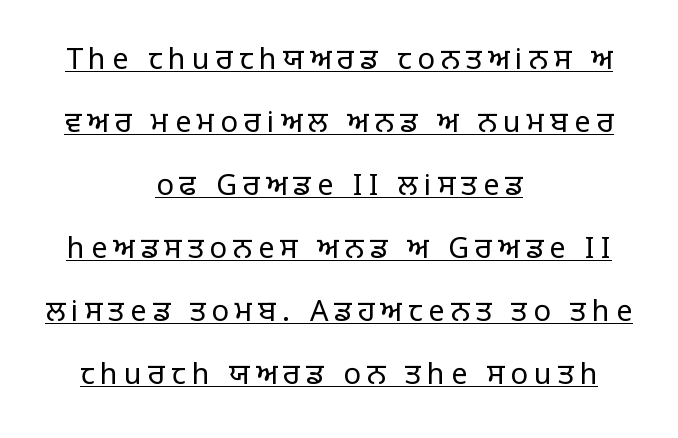
The image shows 29 px regular-weight sans-serif type, upright; set centered, loose line spacing (2.17x), unusually wide letter spacing (+0.21 em), underlined; low stroke contrast and a large x-height.
